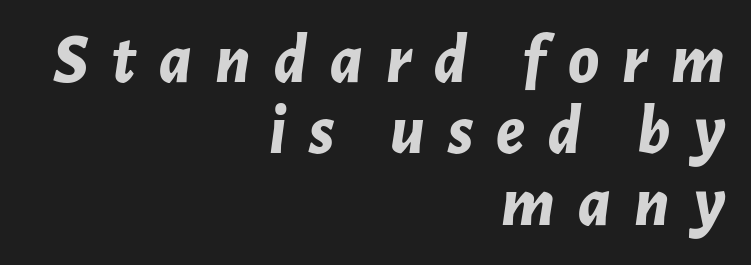
Q: Is the text bold? A: Yes.
Q: Is the text italic (slanted)? A: Yes, it leans right by about 7 degrees.
Q: Is the text underlined? A: No.
Q: How is the paragraph aligned? A: Right-aligned.
Q: Is the spacing between letters normal or unusually wide? A: Unusually wide.
Q: Is the spacing between lines tight, normal or loose? A: Tight.
Q: Width (condensed, normal, or wide)? A: Normal.
Q: Stroke contrast? A: Low.
Q: x-height? A: Medium.
Q: Monospaced? A: No.
